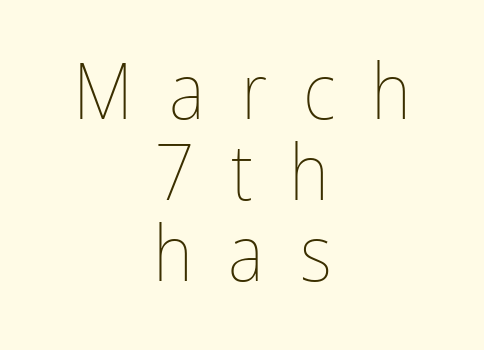
{"italic": "no", "bold": "no", "weight": "thin", "width": "condensed", "stroke_contrast": "low", "x_height": "medium", "monospaced": "no", "underline": "no", "align": "center", "line_spacing": "tight", "line_spacing_ratio": 1.04, "letter_spacing": "wide", "letter_spacing_em": 0.46, "glyph_px": 78}
